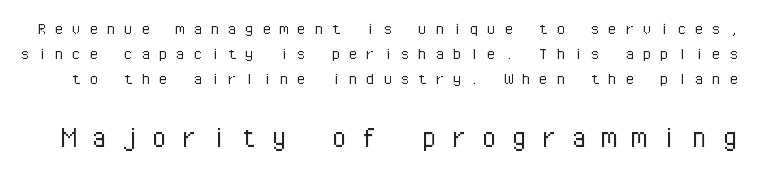
The image shows 33 px light sans-serif type, upright, monospaced; set normal line spacing (1.32x), unusually wide letter spacing (+0.41 em), not underlined; the second (bottom) block is 1.74x larger; low stroke contrast and a medium x-height.
